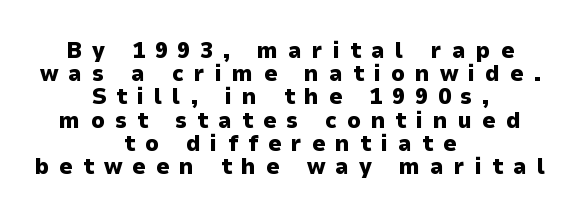
The image shows 23 px bold type, upright; set centered, tight line spacing (1.01x), unusually wide letter spacing (+0.44 em), not underlined.
